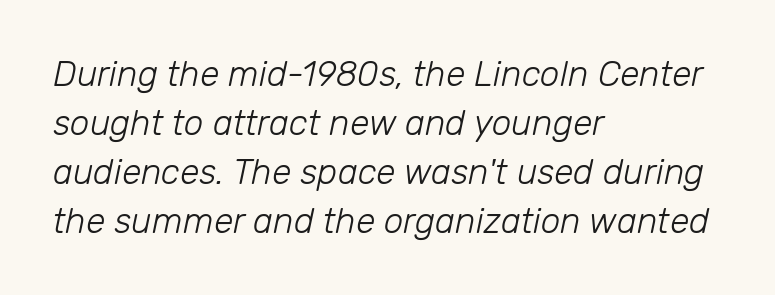
{"italic": "yes", "lean": "right", "slant_degrees": 12, "bold": "no", "weight": "light", "width": "normal", "stroke_contrast": "low", "x_height": "medium", "monospaced": "no", "underline": "no", "align": "left", "line_spacing": "normal", "line_spacing_ratio": 1.4, "letter_spacing": "normal", "letter_spacing_em": 0.0, "glyph_px": 35}
